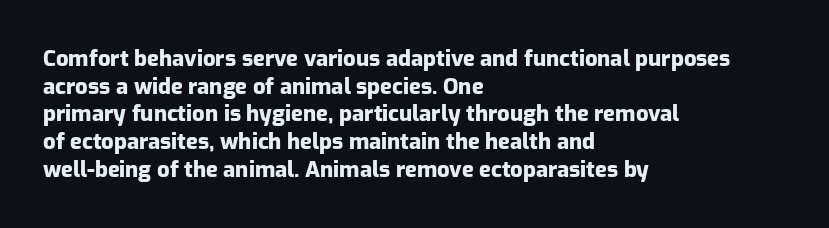
The image shows 22 px bold type, upright; set left-aligned, normal line spacing (1.26x), normal letter spacing, not underlined.
